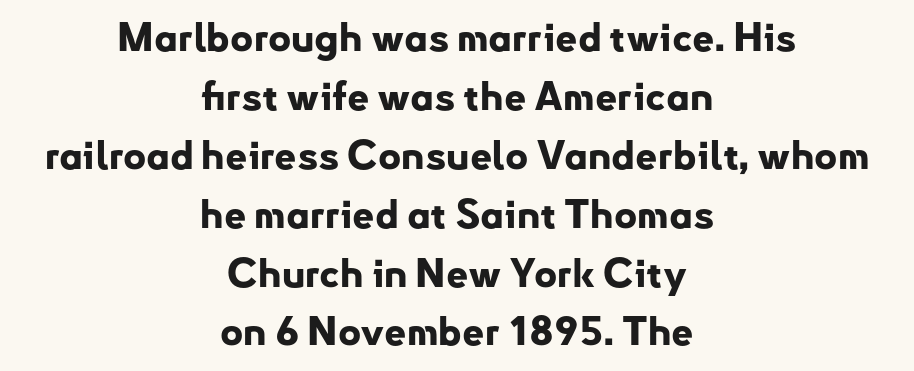
Q: Is the text bold? A: Yes.
Q: Is the text italic (slanted)? A: No, it is upright.
Q: Is the typeface a serif or a sans-serif typeface? A: Sans-serif.
Q: Is the text underlined? A: No.
Q: How is the paragraph aligned? A: Centered.
Q: Is the spacing between letters normal or unusually wide? A: Normal.
Q: Is the spacing between lines tight, normal or loose? A: Normal.
Q: Width (condensed, normal, or wide)? A: Normal.
Q: Stroke contrast? A: Low.
Q: x-height? A: Small.
Q: Monospaced? A: No.
